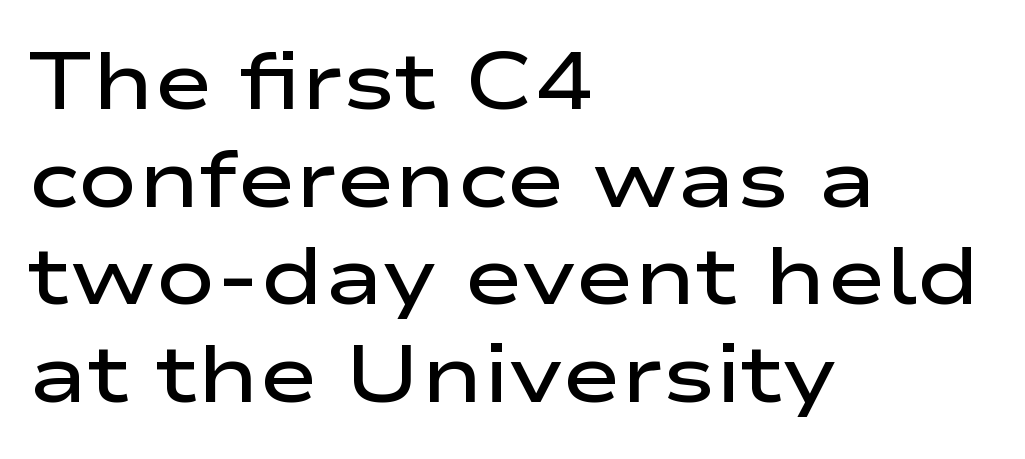
Q: Is the text bold? A: Semi-bold.
Q: Is the text italic (slanted)? A: No, it is upright.
Q: Is the typeface a serif or a sans-serif typeface? A: Sans-serif.
Q: Is the text underlined? A: No.
Q: How is the paragraph aligned? A: Left-aligned.
Q: Is the spacing between letters normal or unusually wide? A: Normal.
Q: Width (condensed, normal, or wide)? A: Wide.
Q: Stroke contrast? A: Low.
Q: x-height? A: Medium.
Q: Monospaced? A: No.
